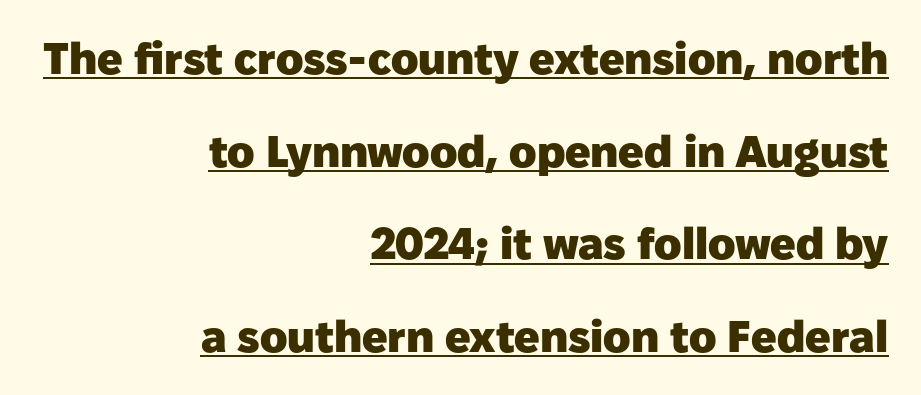
The image shows 45 px heavy sans-serif type, upright; set right-aligned, loose line spacing (2.06x), normal letter spacing, underlined; low stroke contrast and a medium x-height.
